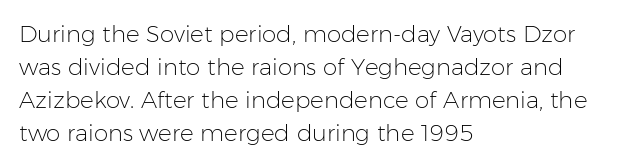
The image shows 23 px text type, upright; set left-aligned, normal line spacing (1.44x), normal letter spacing, not underlined.
